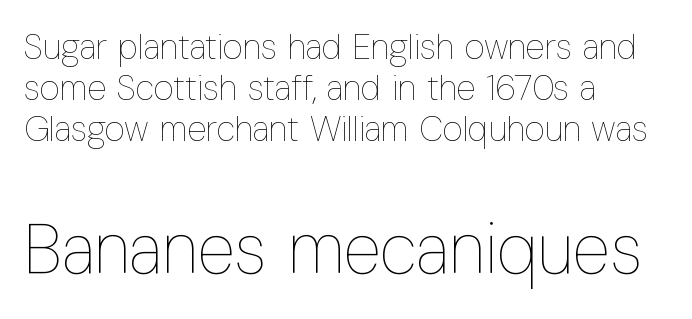
{"italic": "no", "bold": "no", "weight": "thin", "width": "condensed", "stroke_contrast": "low", "x_height": "medium", "monospaced": "no", "underline": "no", "align": "left", "line_spacing_ratio": 1.17, "letter_spacing": "normal", "letter_spacing_em": 0.0, "larger_block": "second", "size_ratio": 2.0, "glyph_px": 70}
